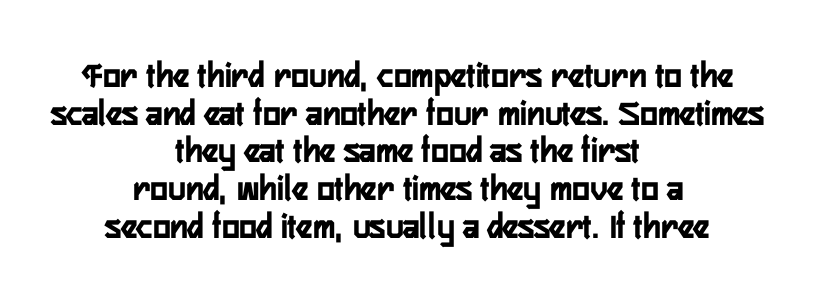
{"serif": "no", "italic": "no", "width": "condensed", "stroke_contrast": "low", "x_height": "medium", "monospaced": "no", "underline": "no", "align": "center", "line_spacing": "tight", "line_spacing_ratio": 1.02, "letter_spacing": "normal", "letter_spacing_em": 0.0, "glyph_px": 37}
